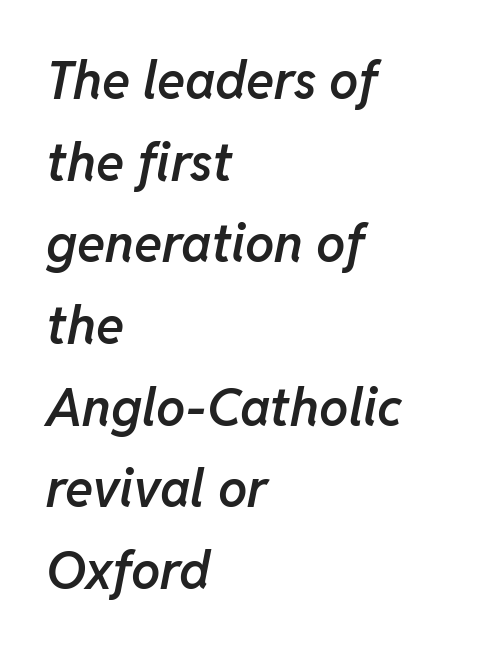
{"italic": "yes", "lean": "right", "slant_degrees": 11, "bold": "semi", "weight": "semibold", "width": "normal", "stroke_contrast": "low", "x_height": "medium", "monospaced": "no", "underline": "no", "align": "left", "line_spacing": "normal", "line_spacing_ratio": 1.57, "letter_spacing": "normal", "letter_spacing_em": 0.0, "glyph_px": 52}
